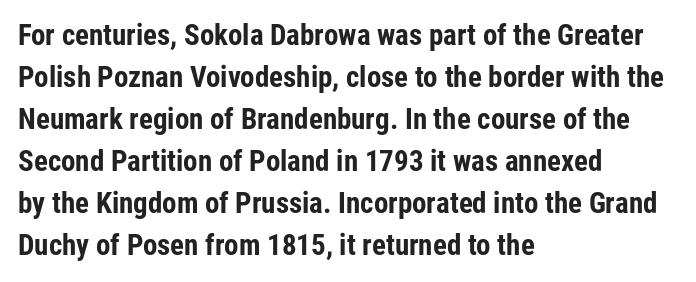
The image shows 29 px bold, condensed sans-serif type, upright; set left-aligned, normal line spacing (1.45x), normal letter spacing, not underlined; low stroke contrast and a medium x-height.
